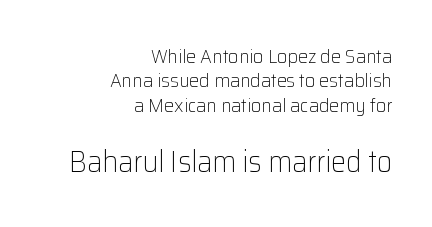
The letters sit at their default tracking, neither squeezed nor spread. Each stroke keeps to a modest, everyday thickness or less. The compositor pushed each line to the right boundary. Unlike a traditional serif, this face leaves its strokes unadorned. Looks like regular typesetting: each glyph gets only the width it needs. Every character sits straight up, as roman type does.
